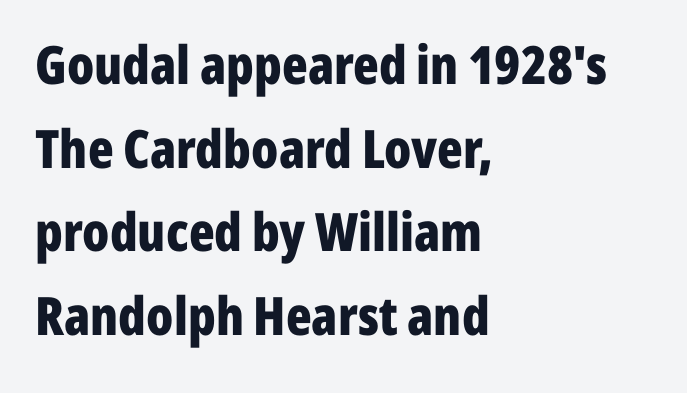
The image shows 53 px bold, condensed sans-serif type, upright; set left-aligned, normal line spacing (1.58x), normal letter spacing, not underlined; low stroke contrast and a medium x-height.
